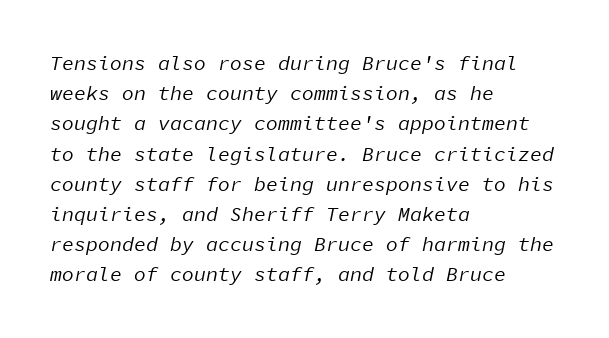
Q: Is the text bold? A: No.
Q: Is the text italic (slanted)? A: Yes, it leans right by about 11 degrees.
Q: Is the text underlined? A: No.
Q: How is the paragraph aligned? A: Left-aligned.
Q: Is the spacing between letters normal or unusually wide? A: Normal.
Q: Is the spacing between lines tight, normal or loose? A: Normal.
